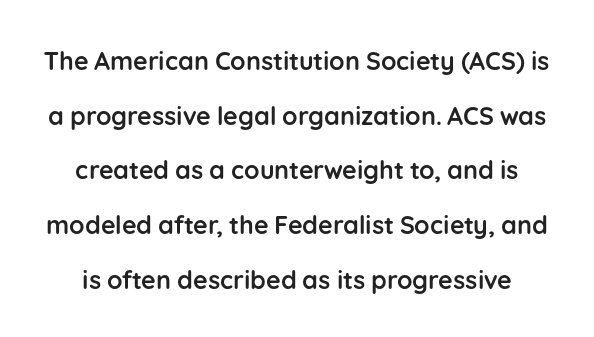
Q: Is the text bold? A: Yes.
Q: Is the text italic (slanted)? A: No, it is upright.
Q: Is the text underlined? A: No.
Q: Is the spacing between letters normal or unusually wide? A: Normal.
Q: Is the spacing between lines tight, normal or loose? A: Loose.
